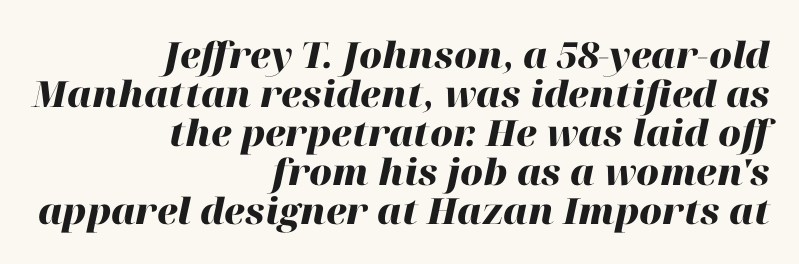
The image shows 36 px heavy type, italic (leaning right); set right-aligned, tight line spacing (1.08x), normal letter spacing, not underlined; high stroke contrast and a medium x-height.
